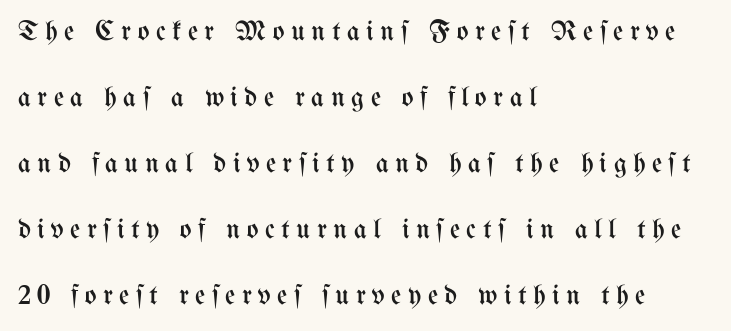
Successive baselines arrive slowly, with a big drop between each. This sample has the flowing, uneven cadence of proportional lettering. What stands out about the letter spacing? Its width — letters are far apart. Summary of weight: not heavy and not bold.
